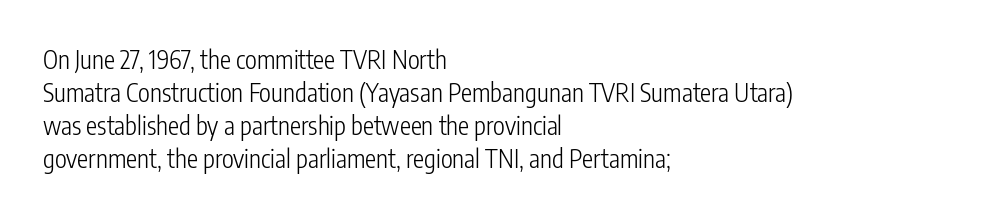
The image shows 25 px text type, upright; set left-aligned, normal line spacing (1.32x), normal letter spacing, not underlined.
